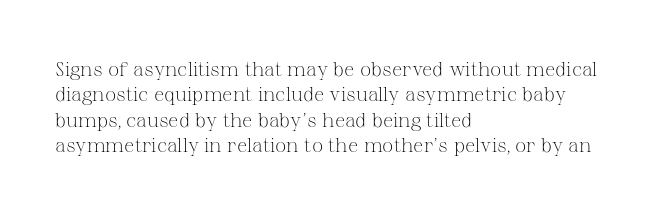
{"italic": "no", "bold": "no", "underline": "no", "align": "left", "line_spacing": "normal", "line_spacing_ratio": 1.27, "letter_spacing": "normal", "letter_spacing_em": 0.0, "glyph_px": 20}
